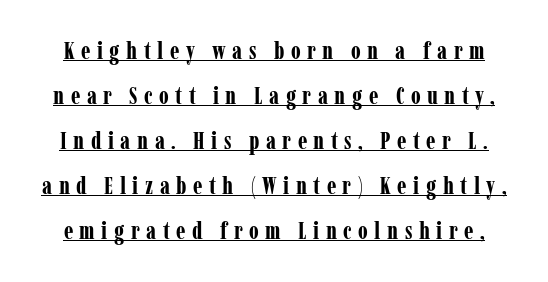
{"italic": "no", "bold": "yes", "underline": "yes", "line_spacing_ratio": 1.88, "letter_spacing": "wide", "letter_spacing_em": 0.27, "glyph_px": 24}
